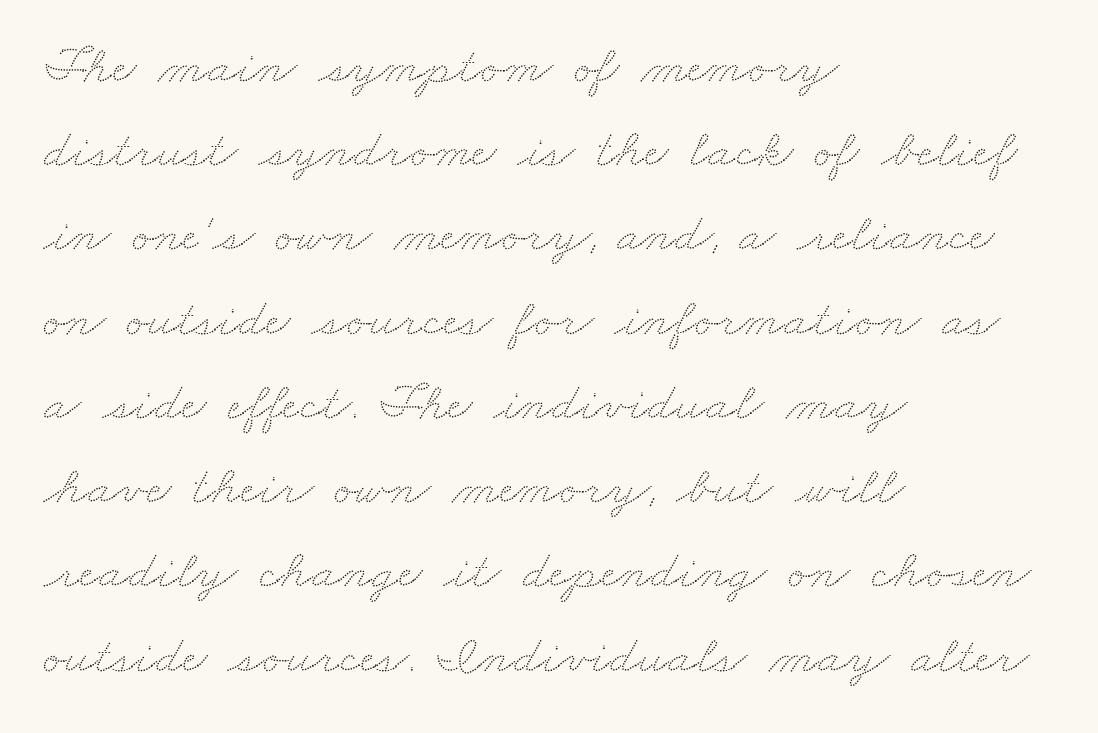
The image shows 54 px wide type; set left-aligned, normal line spacing (1.56x), normal letter spacing, not underlined; low stroke contrast and a small x-height.
